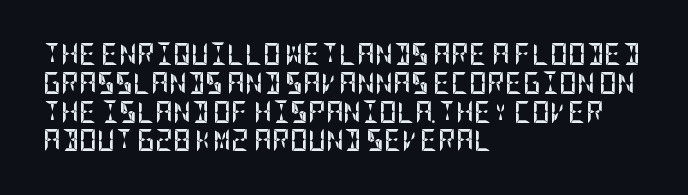
The rows are spaced the way most documents space them. Its strokes are broad and dark, the hallmark of bold type. Posture: upright roman. A bare baseline throughout the passage.
